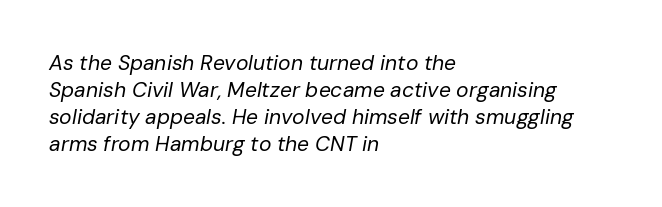
The type is set solid horizontally, with unmodified tracking. This reads as an unemphasized weight, regular at the heaviest. Does the leading feel generous? No, just average. The paragraph shown leans on its left margin. Decoration check: the copy has no underline.
